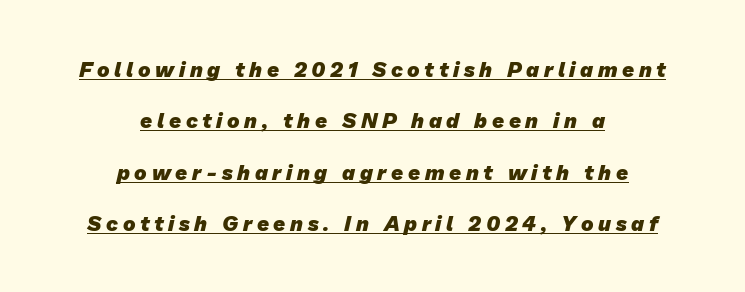
{"bold": "yes", "underline": "yes", "align": "center", "line_spacing": "loose", "line_spacing_ratio": 2.45, "letter_spacing": "wide", "letter_spacing_em": 0.22, "glyph_px": 21}
